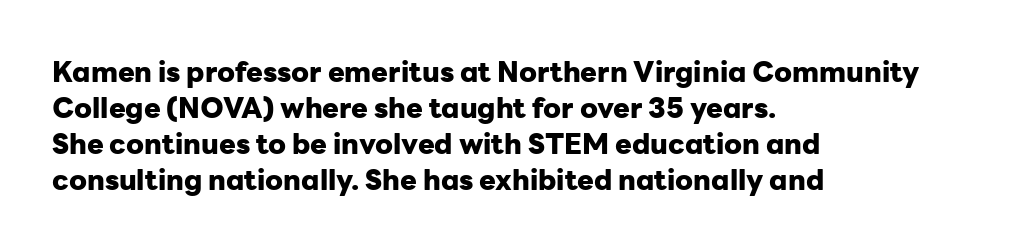
Q: Is the text bold? A: Yes.
Q: Is the text italic (slanted)? A: No, it is upright.
Q: Is the typeface a serif or a sans-serif typeface? A: Sans-serif.
Q: Is the text underlined? A: No.
Q: How is the paragraph aligned? A: Left-aligned.
Q: Is the spacing between letters normal or unusually wide? A: Normal.
Q: Is the spacing between lines tight, normal or loose? A: Normal.
Q: Width (condensed, normal, or wide)? A: Normal.
Q: Stroke contrast? A: Low.
Q: x-height? A: Medium.
Q: Monospaced? A: No.
